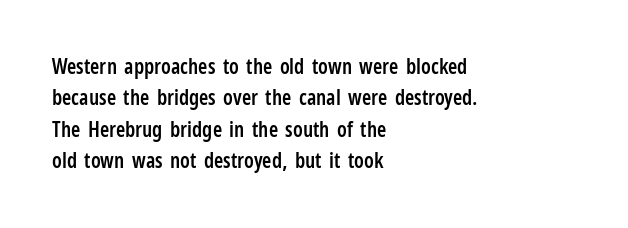
The glyphs have the mass of a demibold cut, below bold. The compositor pushed each line to the left boundary. The passage shown is not underscored anywhere. Caption: standard tracking, unaltered. Reading down the column, the eye jumps a familiar distance to each next line. The axis of the letterforms is exactly vertical.
